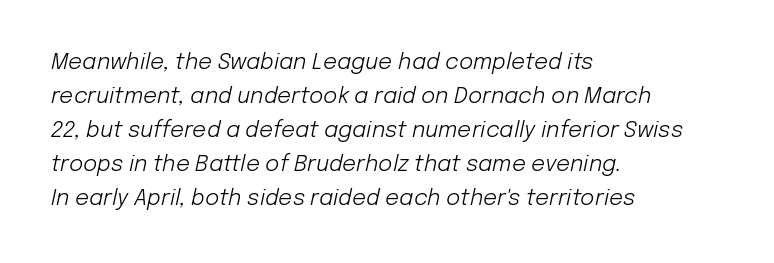
Nobody touched the tracking dial on this one. Normally led — the rows are evenly, conventionally spaced. Letters have the restrained weight of plain body copy at most. Does the copy run flush right? No — it runs flush left. Any mark beneath the type? The region is blank. Observe the lean: these are italic letterforms.
